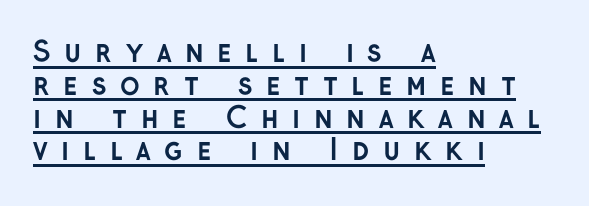
No feet cap the strokes, marking this as sans-serif type. Look at the stroke-to-counter ratio: heavy, a bold. The letters stand straight up with perfectly vertical stems. The typesetter has applied underlining to the passage shown. Does the copy run flush right? No — it runs flush left. Spacing verdict: proportional, widths tailored to each character.
